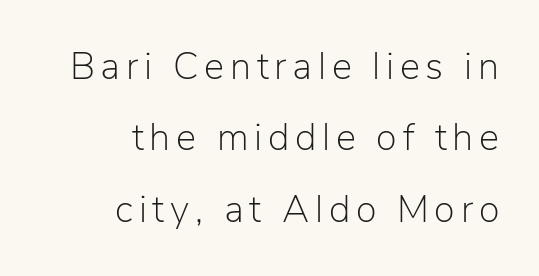
The image shows 38 px light sans-serif type, upright; set right-aligned, line spacing 1.88x, not underlined; low stroke contrast and a medium x-height.
